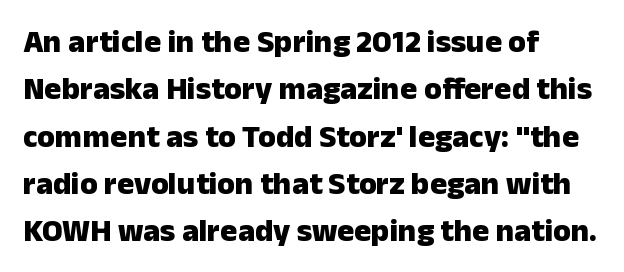
Does extra space separate the letters? No, they use regular spacing. If you drew a line through each stem, it would be perfectly vertical. The font is running at its bold setting. The rendering shows plain stroke endings on the letterforms — a sans-serif design. Is there much room between lines? A standard amount, neither cramped nor airy.
